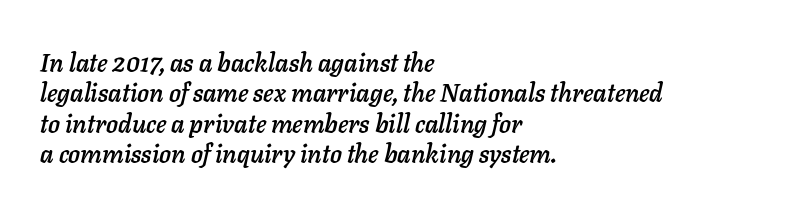
{"italic": "yes", "lean": "right", "slant_degrees": 11, "underline": "no", "align": "left", "line_spacing_ratio": 1.22, "letter_spacing": "normal", "letter_spacing_em": 0.0, "glyph_px": 25}
